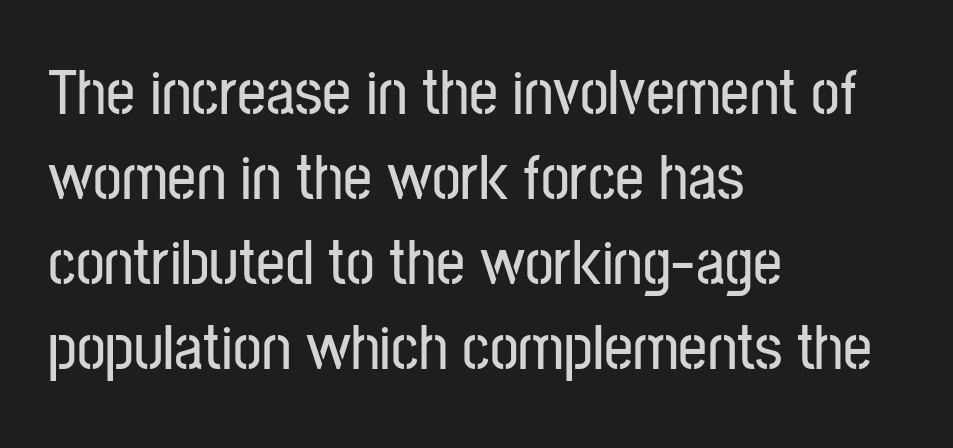
The face used here is proportionally spaced, like ordinary book or web type. The letters carry no serifs — their stems end cleanly without finishing strokes. Regular leading. Letters rest on an invisible, unmarked baseline. Italic: no, the glyphs are upright roman.
